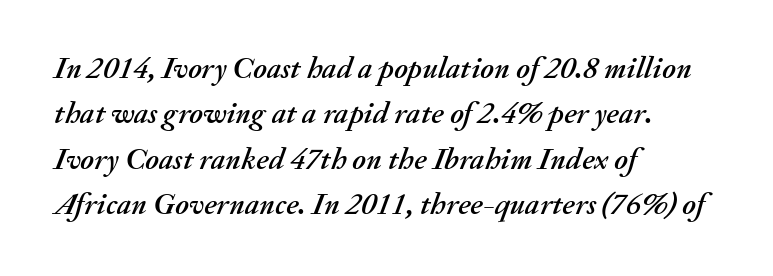
Q: Is the text italic (slanted)? A: Yes, it leans right by about 20 degrees.
Q: Is the text underlined? A: No.
Q: How is the paragraph aligned? A: Left-aligned.
Q: Is the spacing between letters normal or unusually wide? A: Normal.
Q: Is the spacing between lines tight, normal or loose? A: Normal.
Q: Width (condensed, normal, or wide)? A: Normal.
Q: Stroke contrast? A: Medium.
Q: x-height? A: Small.
Q: Monospaced? A: No.
